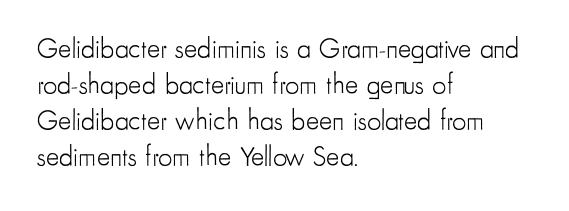
Proportional: the letters do not fall into vertical columns. Glyph-to-glyph distance matches everyday printed text. The font family rendered here belongs to the sans-serif group. Notice how the passage keeps a crisp vertical edge on the left only. Every stem runs plumb, perpendicular to the baseline. Quick note: underline off.
